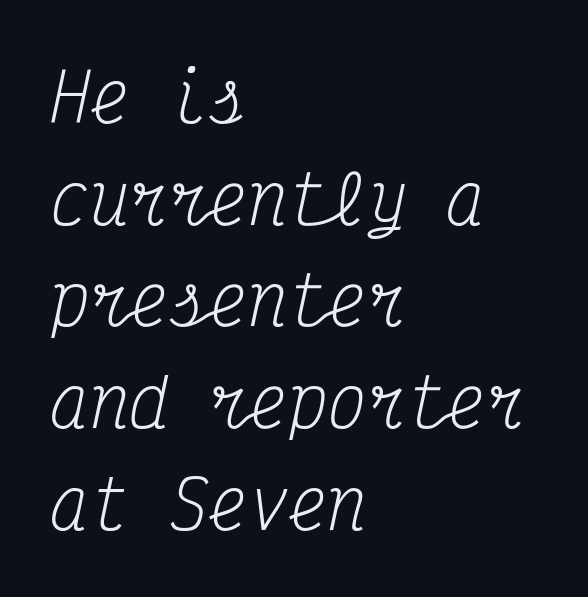
The image shows 66 px regular-weight, condensed serif type, italic (leaning right), monospaced; set left-aligned, normal line spacing (1.54x), normal letter spacing, not underlined; medium stroke contrast and a medium x-height.
